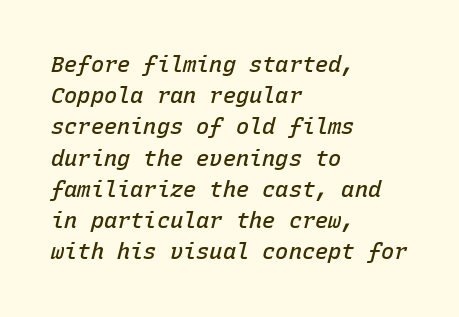
The image shows 22 px text type, italic (leaning right); set left-aligned, normal line spacing (1.42x), normal letter spacing, not underlined.
